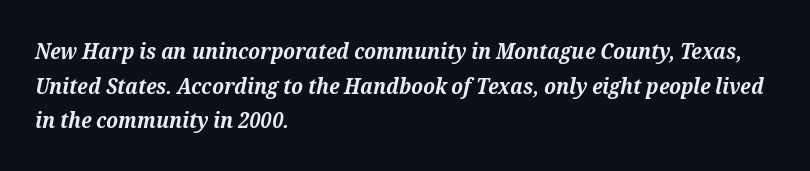
The image shows 22 px bold type, italic (leaning right); set left-aligned, normal line spacing (1.57x), normal letter spacing, not underlined.
